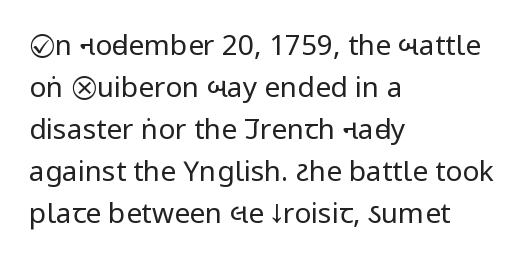
The image shows 28 px regular-weight, condensed sans-serif type, upright; set left-aligned, normal line spacing (1.5x), normal letter spacing, not underlined; low stroke contrast and a large x-height.
